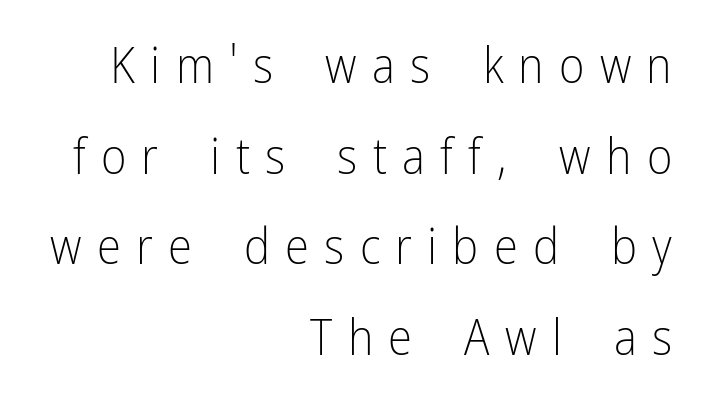
These lines stack with their right ends in a neat column. This is the regular roman posture of the typeface. Each letter keeps its own natural width here, so spacing adapts to shape. The letterforms stand isolated, each surrounded by extra space.
